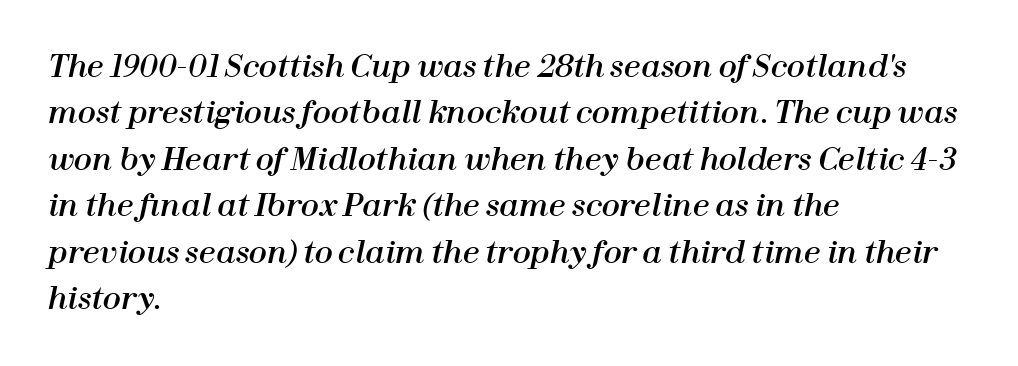
There's an unmistakable incline to the writing here. The passage shown is typed in a proportional face where columns would drift. Underlining? Definitely not there. The space between consecutive lines is moderate.
